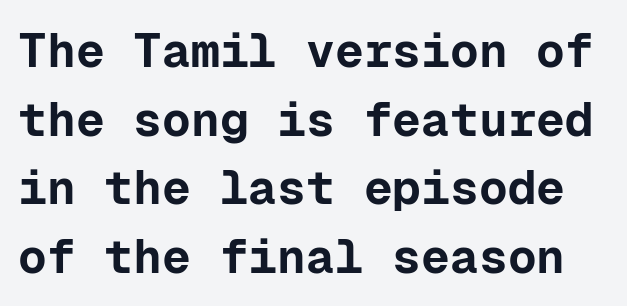
{"serif": "no", "italic": "no", "bold": "yes", "weight": "bold", "width": "normal", "stroke_contrast": "low", "x_height": "medium", "monospaced": "yes", "underline": "no", "line_spacing": "normal", "line_spacing_ratio": 1.43, "letter_spacing": "normal", "letter_spacing_em": 0.0, "glyph_px": 48}
